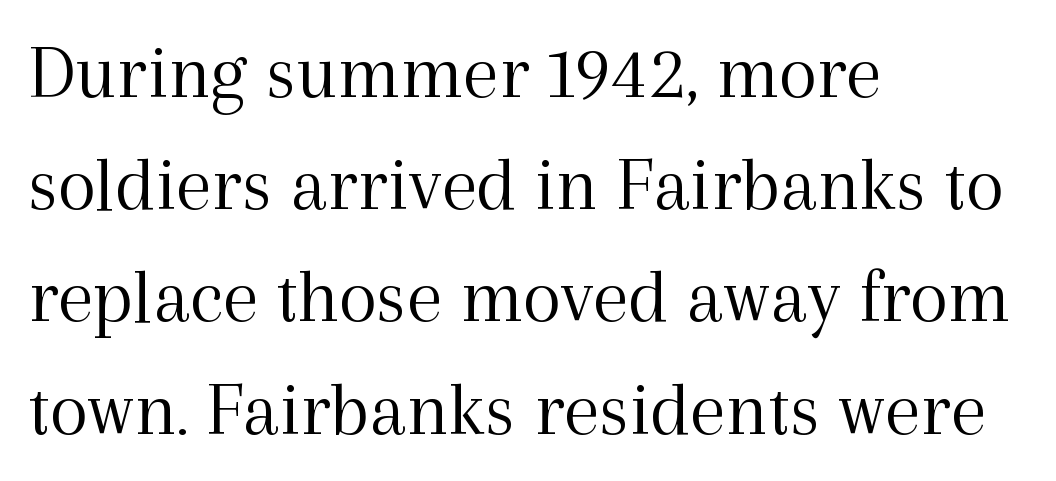
Q: Is the text bold? A: No.
Q: Is the text italic (slanted)? A: No, it is upright.
Q: Is the typeface a serif or a sans-serif typeface? A: Serif.
Q: Is the text underlined? A: No.
Q: How is the paragraph aligned? A: Left-aligned.
Q: Is the spacing between letters normal or unusually wide? A: Normal.
Q: Is the spacing between lines tight, normal or loose? A: Normal.
Q: Width (condensed, normal, or wide)? A: Normal.
Q: x-height? A: Medium.
Q: Monospaced? A: No.
